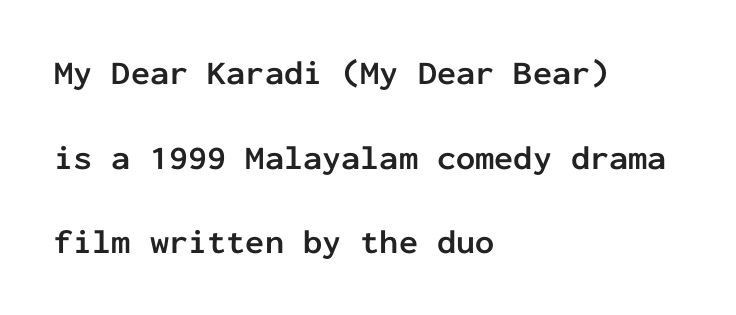
The image shows 34 px semibold sans-serif type, upright, monospaced; set left-aligned, loose line spacing (2.49x), normal letter spacing, not underlined; low stroke contrast and a medium x-height.
